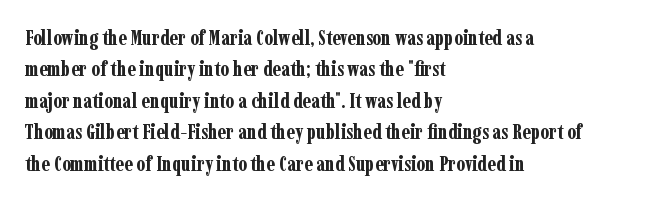
The image shows 21 px bold type, upright; set left-aligned, normal line spacing (1.5x), normal letter spacing, not underlined.
